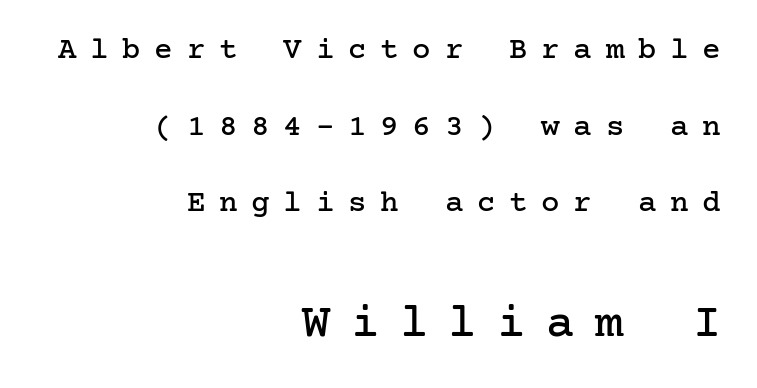
The image shows 47 px serif type, upright; set right-aligned, loose line spacing (2.47x), unusually wide letter spacing (+0.44 em), not underlined; the second (bottom) block is 1.52x larger; low stroke contrast and a medium x-height.
